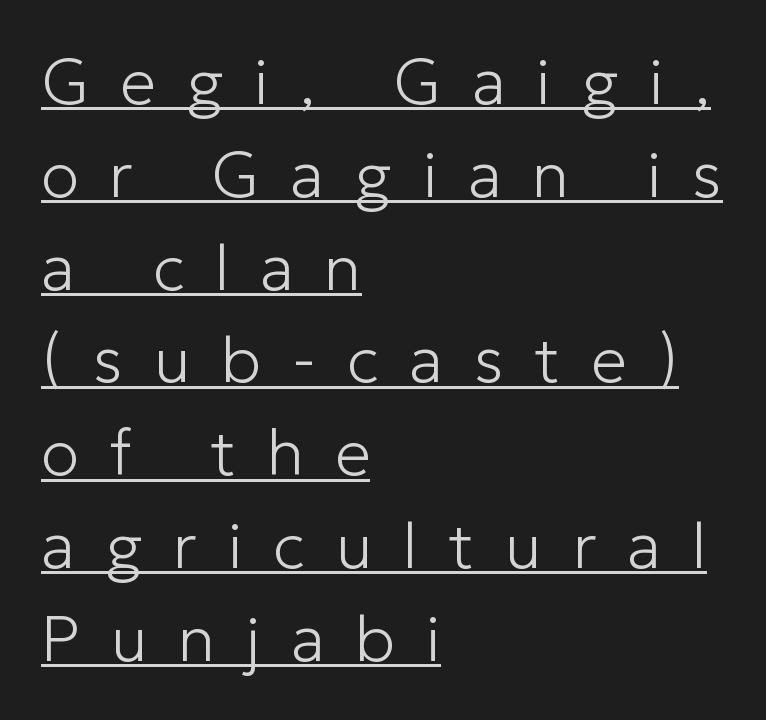
{"serif": "no", "italic": "no", "bold": "no", "weight": "light", "width": "normal", "stroke_contrast": "low", "x_height": "medium", "monospaced": "no", "underline": "yes", "align": "left", "line_spacing": "normal", "line_spacing_ratio": 1.45, "letter_spacing": "wide", "letter_spacing_em": 0.48, "glyph_px": 64}
